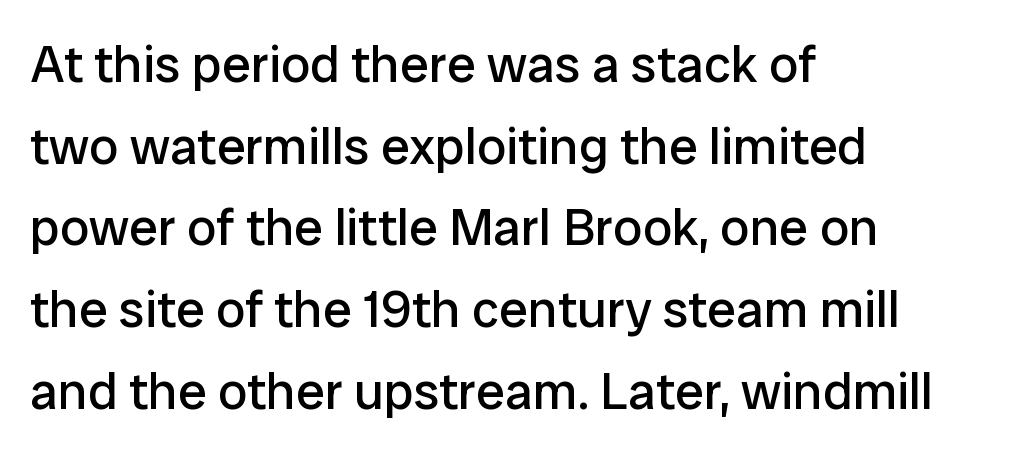
The image shows 52 px regular-weight sans-serif type, upright; set left-aligned, normal line spacing (1.57x), normal letter spacing, not underlined; low stroke contrast and a medium x-height.
